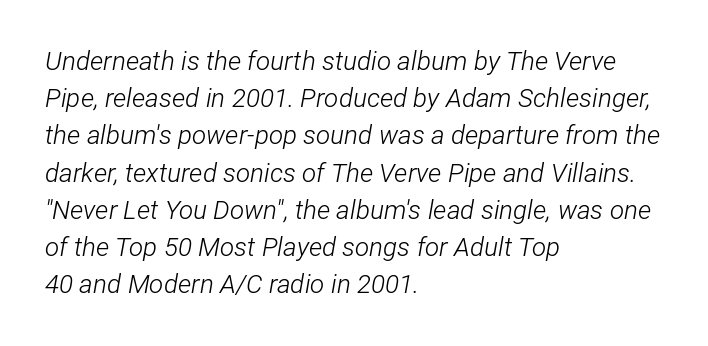
Stems and bowls with no extra thickness — not bold. Check the space under the baseline: it is left empty. Characters are canted at an angle relative to the baseline's perpendicular. Students, observe: this is what conventionally led text looks like. The rendering keeps characters at their native spacing. The passage is arranged the way most books set body copy — flush left.
